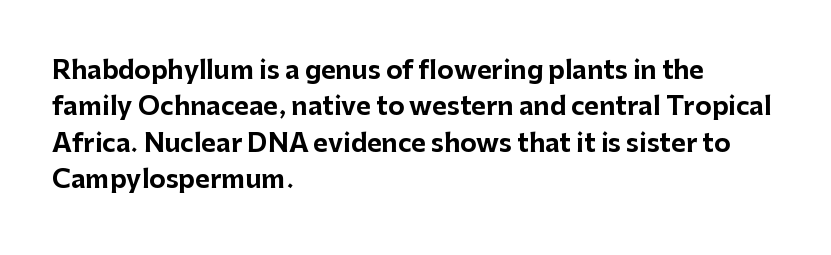
The letters are bold, with thick, heavy strokes. If you measured baseline to baseline, you'd find a middling distance. Posture: straight, roman, zero tilt. No word sits above an underline.
